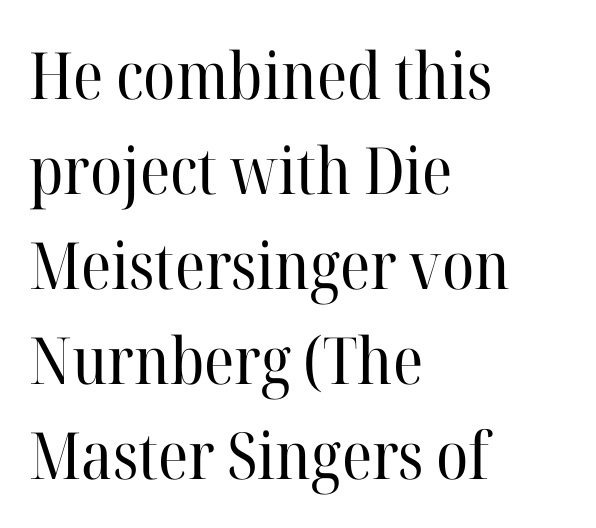
The image shows 65 px regular-weight serif type, upright; set left-aligned, normal line spacing (1.46x), normal letter spacing, not underlined; high stroke contrast and a medium x-height.
